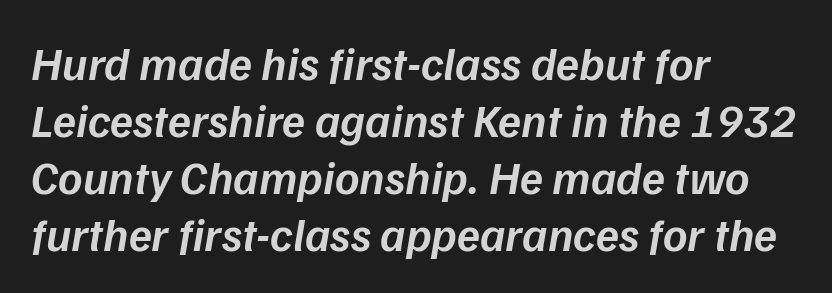
Q: Is the text bold? A: Semi-bold.
Q: Is the text italic (slanted)? A: Yes, it leans right by about 9 degrees.
Q: Is the text underlined? A: No.
Q: How is the paragraph aligned? A: Left-aligned.
Q: Is the spacing between letters normal or unusually wide? A: Normal.
Q: Width (condensed, normal, or wide)? A: Normal.
Q: Stroke contrast? A: Low.
Q: x-height? A: Medium.
Q: Monospaced? A: No.
